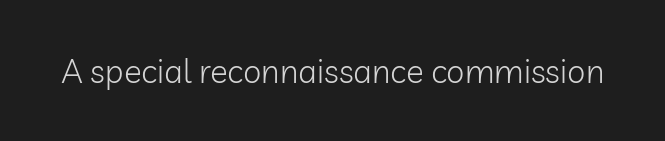
{"serif": "no", "italic": "no", "bold": "no", "weight": "light", "width": "normal", "stroke_contrast": "low", "x_height": "medium", "monospaced": "no", "underline": "no", "letter_spacing": "normal", "letter_spacing_em": 0.0, "glyph_px": 33}
